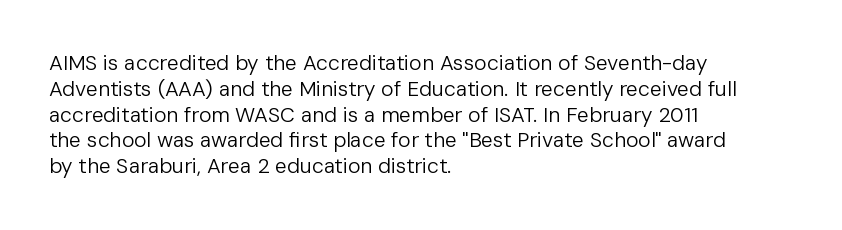
The image shows 21 px text type, upright; set left-aligned, line spacing 1.23x, normal letter spacing, not underlined.
